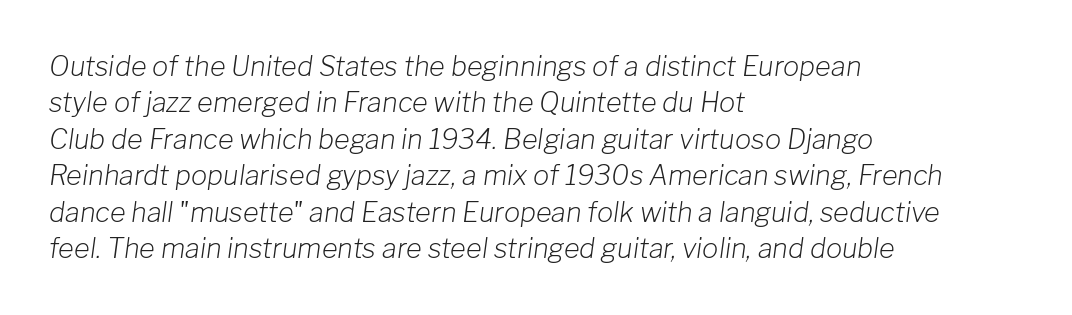
Q: Is the text bold? A: No.
Q: Is the text italic (slanted)? A: Yes, it leans right by about 8 degrees.
Q: Is the text underlined? A: No.
Q: How is the paragraph aligned? A: Left-aligned.
Q: Is the spacing between letters normal or unusually wide? A: Normal.
Q: Is the spacing between lines tight, normal or loose? A: Normal.
